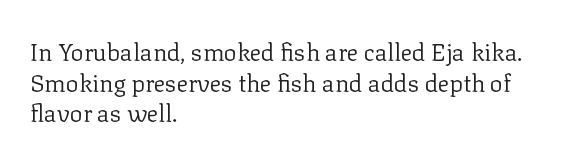
Q: Is the text bold? A: No.
Q: Is the text italic (slanted)? A: No, it is upright.
Q: Is the text underlined? A: No.
Q: How is the paragraph aligned? A: Left-aligned.
Q: Is the spacing between letters normal or unusually wide? A: Normal.
Q: Is the spacing between lines tight, normal or loose? A: Normal.
